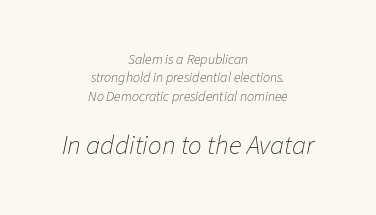
Is this a heavy cut? Hardly; it is regular or lighter. A student would call this center alignment; a typographer would say set centered. Tall strokes in this sample are angled rather than plumb. The zone under the glyphs is completely vacant.
